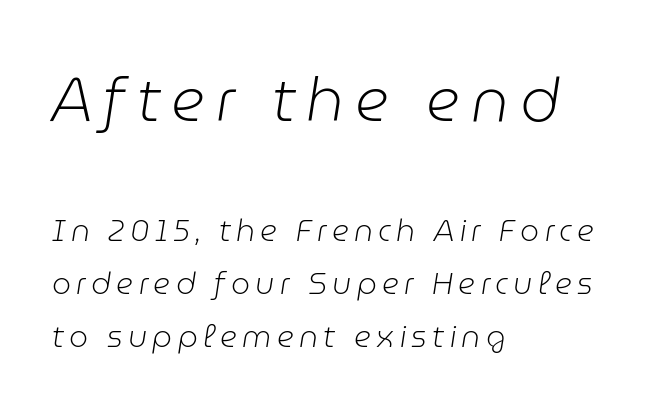
The image shows 60 px light type, italic (leaning right); set left-aligned, line spacing 1.77x, not underlined; the first (top) block is 2.0x larger; low stroke contrast and a medium x-height.
